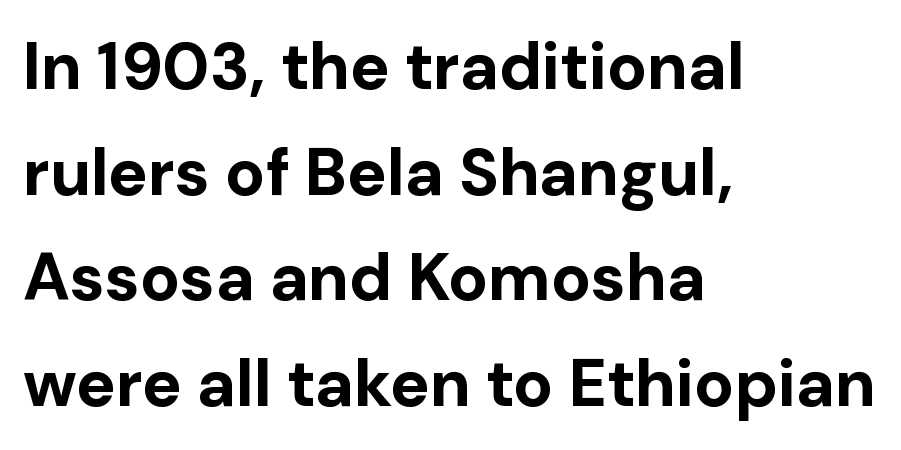
Casual observation: everything's shoved over to the left. Honestly, the letter spacing is just normal — you wouldn't notice it. The letters are bold, with thick, heavy strokes. Italic: no, the glyphs are upright roman. The passage shown is not underscored anywhere. The face used here is a sans, in the tradition of grotesques and geometrics.
